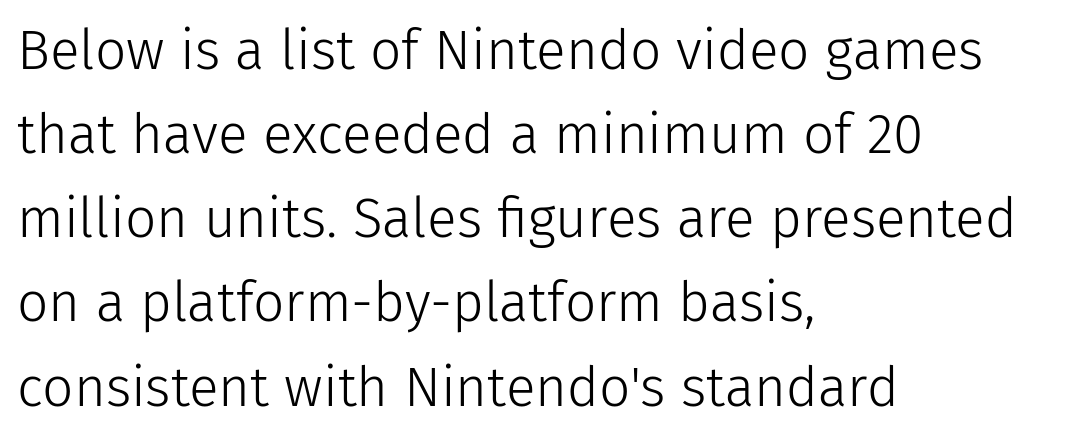
If you drew a ruler down the left edge, every line would touch it. The letters carry no serifs — their stems end cleanly without finishing strokes. Each row of text sits above clean, open space. Stems and bowls with no extra thickness — not bold. You could not count columns in this text — the font is proportionally spaced. Evenly set lines give the paragraph a standard silhouette.
